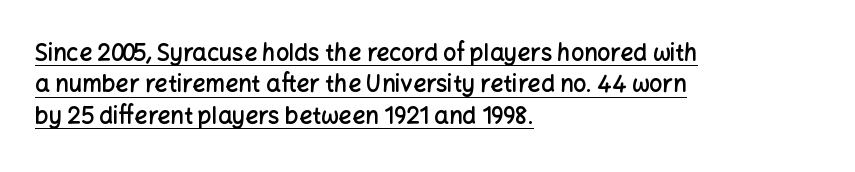
Which margin do the lines hug? The left one — the right edge is uneven. A normal amount of white space separates one row of letters from the next. A bit beefed up — I'd call it semibold rather than bold. Glance below the letters and you will spot a drawn line. Upright lettering throughout.
